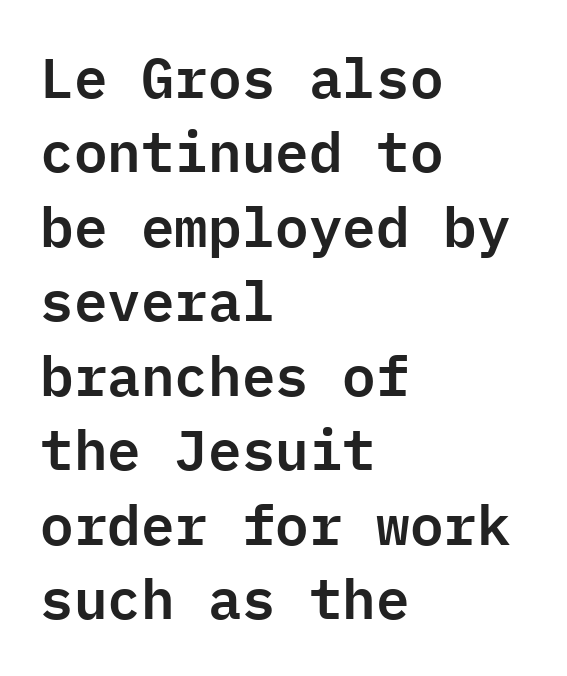
Q: Is the text italic (slanted)? A: No, it is upright.
Q: Is the typeface a serif or a sans-serif typeface? A: Sans-serif.
Q: Is the text underlined? A: No.
Q: How is the paragraph aligned? A: Left-aligned.
Q: Is the spacing between letters normal or unusually wide? A: Normal.
Q: Is the spacing between lines tight, normal or loose? A: Normal.
Q: Width (condensed, normal, or wide)? A: Normal.
Q: Stroke contrast? A: Low.
Q: x-height? A: Medium.
Q: Monospaced? A: Yes.
